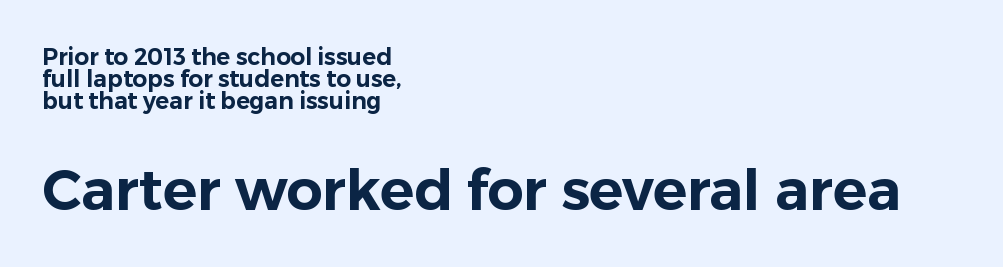
The image shows 57 px sans-serif type, upright; set left-aligned, tight line spacing (0.96x), normal letter spacing, not underlined; the second (bottom) block is 2.48x larger; low stroke contrast and a medium x-height.
